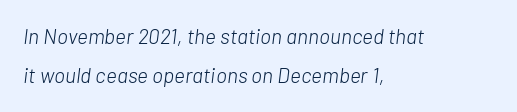
Compared with typical body copy, the letter spacing here is the same. Which margin do the lines hug? The left one — the right edge is uneven. Clear beneath every line of the passage. When letters slant like this, we call the style italic.
